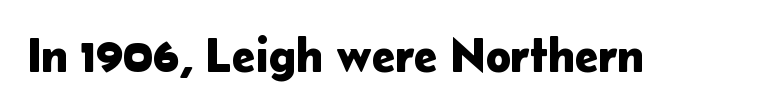
{"serif": "no", "italic": "no", "width": "normal", "stroke_contrast": "low", "x_height": "medium", "monospaced": "no", "underline": "no", "letter_spacing": "normal", "letter_spacing_em": 0.0, "glyph_px": 48}
